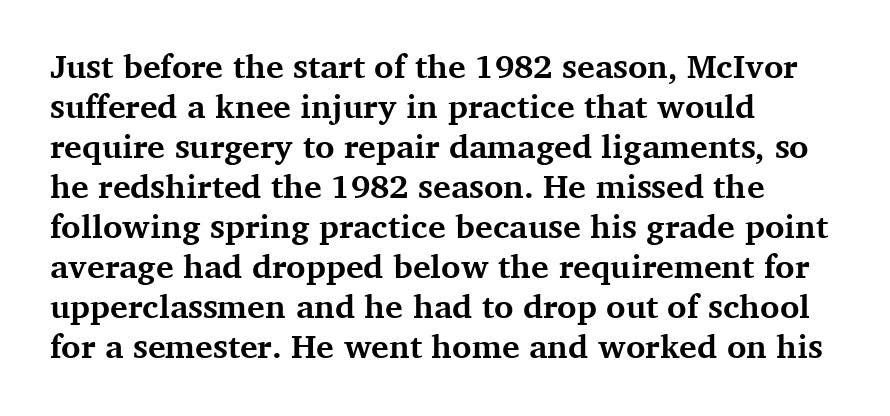
Q: Is the text bold? A: Yes.
Q: Is the text italic (slanted)? A: No, it is upright.
Q: Is the typeface a serif or a sans-serif typeface? A: Serif.
Q: Is the text underlined? A: No.
Q: How is the paragraph aligned? A: Left-aligned.
Q: Is the spacing between letters normal or unusually wide? A: Normal.
Q: Width (condensed, normal, or wide)? A: Normal.
Q: Stroke contrast? A: Medium.
Q: x-height? A: Medium.
Q: Monospaced? A: No.
